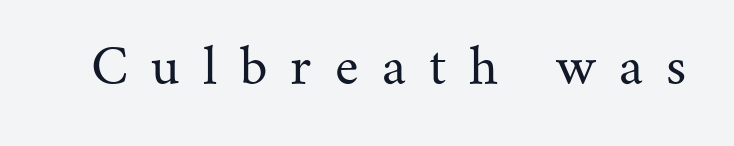
The image shows 49 px regular-weight serif type, upright; set unusually wide letter spacing (+0.47 em), not underlined; medium stroke contrast and a small x-height.
